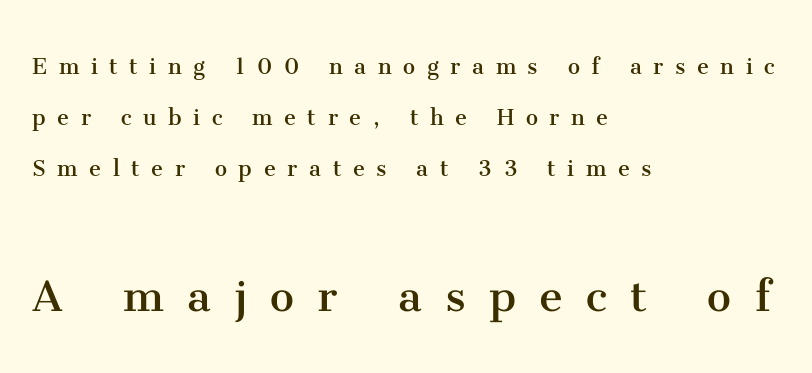
The image shows 54 px regular-weight serif type, upright; set left-aligned, line spacing 1.89x, unusually wide letter spacing (+0.43 em), not underlined; the second (bottom) block is 2.0x larger; medium stroke contrast and a medium x-height.
